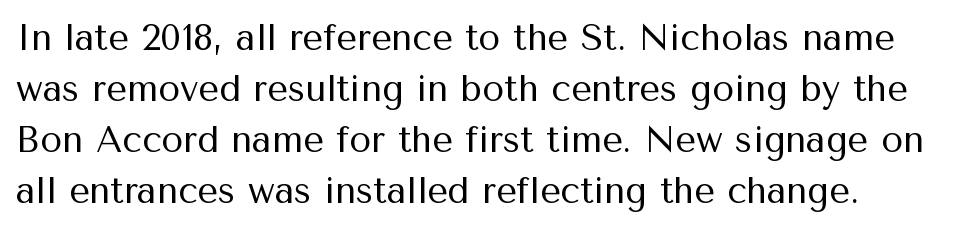
The image shows 36 px regular-weight sans-serif type, upright; set left-aligned, normal line spacing (1.42x), normal letter spacing, not underlined; medium stroke contrast and a medium x-height.
